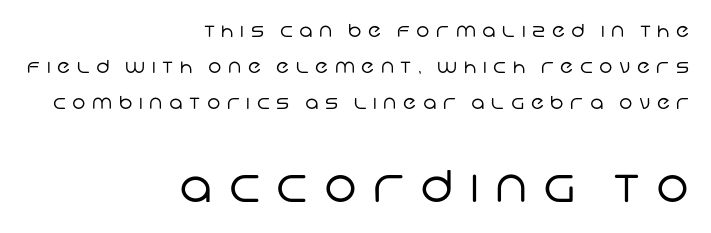
The image shows 44 px regular-weight sans-serif type; set right-aligned, loose line spacing (2.01x), unusually wide letter spacing (+0.37 em), not underlined; the second (bottom) block is 2.44x larger; low stroke contrast and a large x-height.
